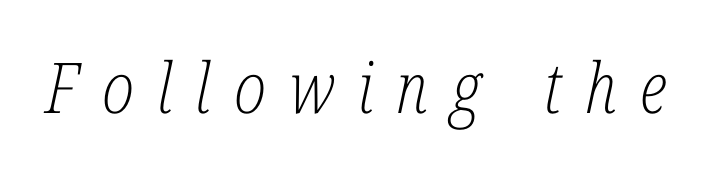
Weight: not bold — regular or lighter. Type style note: has serifs. Does extra space separate the letters? Yes, quite a lot of it. Has an underline been added? It has not.
